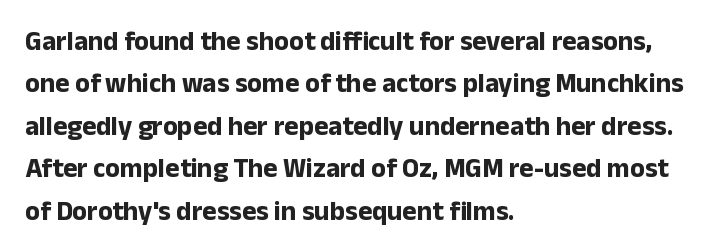
The image shows 27 px bold type, upright; set left-aligned, normal line spacing (1.57x), normal letter spacing, not underlined.
